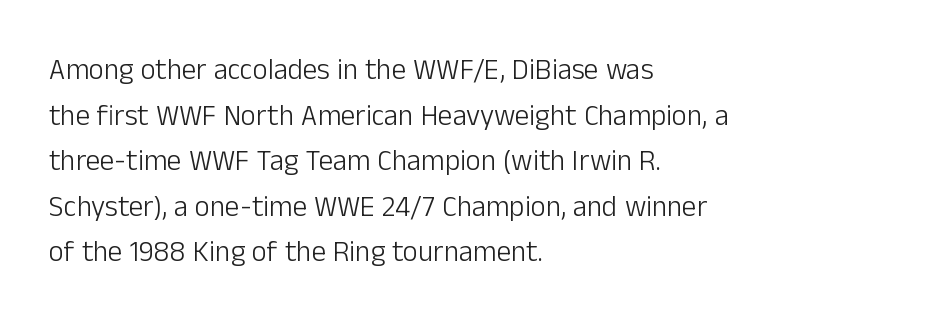
{"serif": "no", "italic": "no", "bold": "no", "weight": "light", "width": "normal", "stroke_contrast": "low", "x_height": "medium", "monospaced": "no", "underline": "no", "align": "left", "line_spacing": "normal", "line_spacing_ratio": 1.57, "letter_spacing": "normal", "letter_spacing_em": 0.0, "glyph_px": 29}
